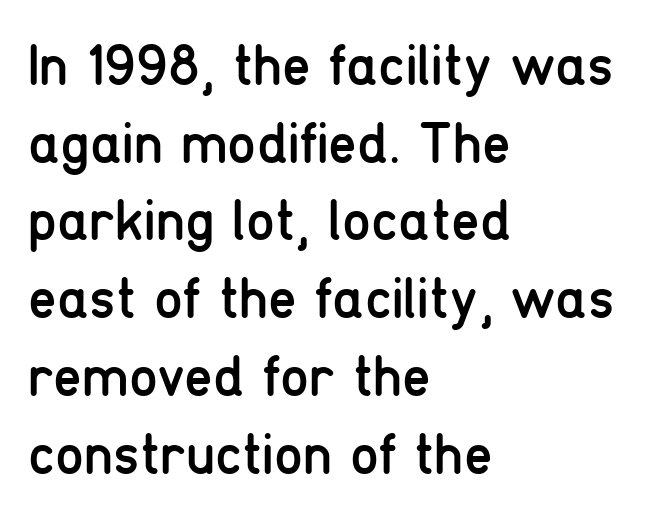
The image shows 58 px regular-weight, condensed sans-serif type, upright; set left-aligned, normal line spacing (1.34x), normal letter spacing, not underlined; low stroke contrast and a medium x-height.
